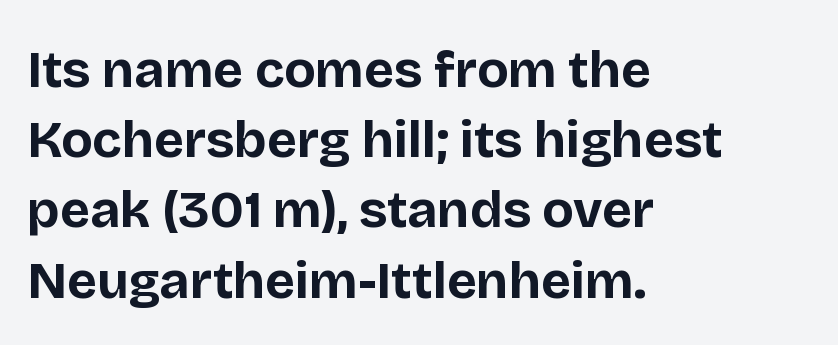
{"serif": "no", "italic": "no", "bold": "yes", "weight": "bold", "width": "normal", "stroke_contrast": "low", "x_height": "large", "monospaced": "no", "underline": "no", "align": "left", "line_spacing": "normal", "line_spacing_ratio": 1.35, "letter_spacing": "normal", "letter_spacing_em": 0.0, "glyph_px": 52}
